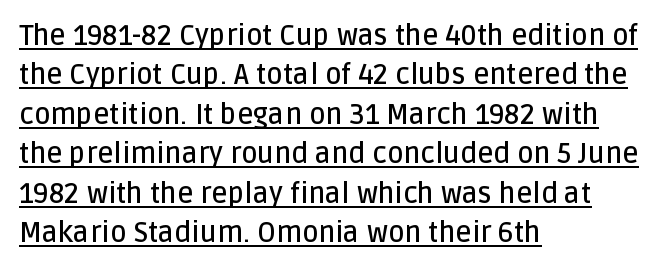
Tracking here is standard; glyphs follow each other at the usual distance. This is the in-between weight designers call semibold or demi. A sans-serif font was chosen for this passage. Whoever set this chose a conventional vertical rhythm. Notice how a bar underscores the lettering throughout.
